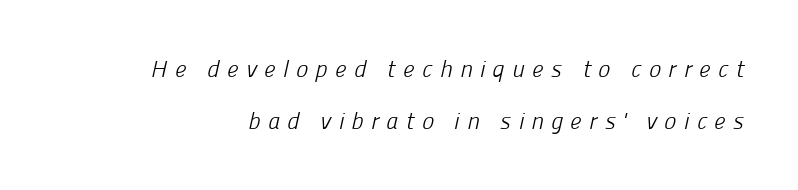
The image shows 23 px text type; set loose line spacing (2.24x), unusually wide letter spacing (+0.32 em), not underlined.
